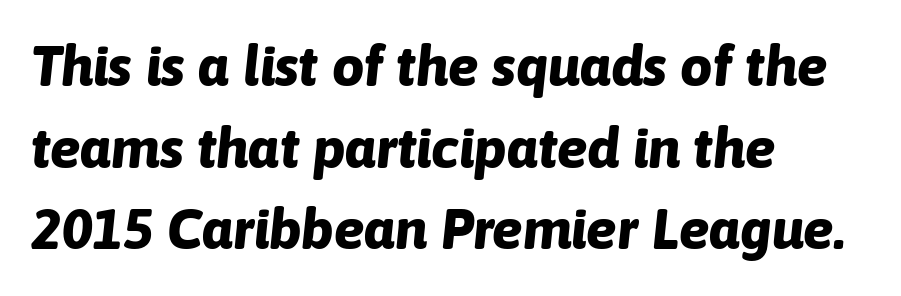
The image shows 57 px bold type, italic (leaning right); set left-aligned, normal line spacing (1.43x), normal letter spacing, not underlined; low stroke contrast and a medium x-height.
